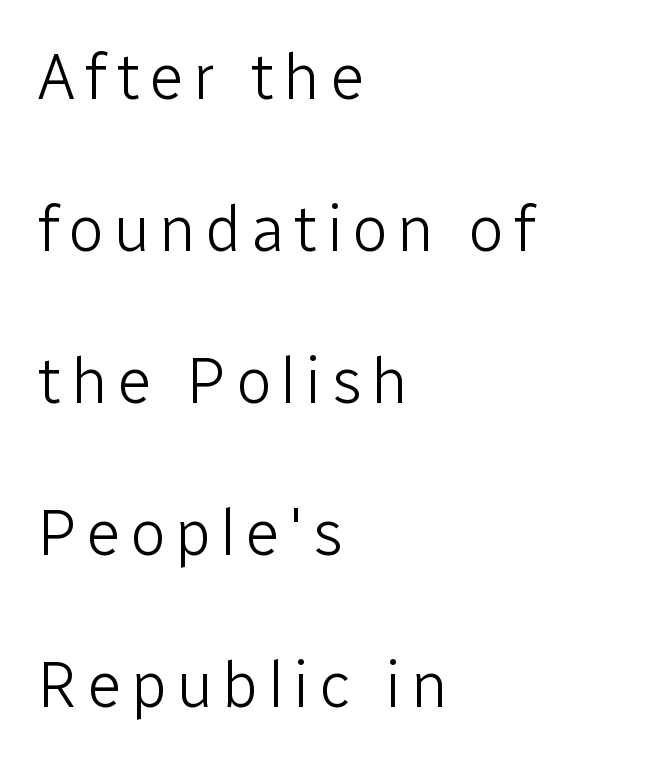
Q: Is the text bold? A: No.
Q: Is the text italic (slanted)? A: No, it is upright.
Q: Is the typeface a serif or a sans-serif typeface? A: Sans-serif.
Q: Is the text underlined? A: No.
Q: How is the paragraph aligned? A: Left-aligned.
Q: Is the spacing between lines tight, normal or loose? A: Loose.
Q: Width (condensed, normal, or wide)? A: Normal.
Q: Stroke contrast? A: Low.
Q: x-height? A: Medium.
Q: Monospaced? A: No.
